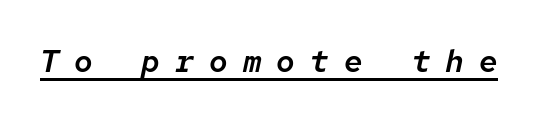
{"italic": "yes", "lean": "right", "slant_degrees": 12, "width": "normal", "stroke_contrast": "low", "x_height": "medium", "monospaced": "yes", "underline": "yes", "letter_spacing": "wide", "letter_spacing_em": 0.49, "glyph_px": 31}
